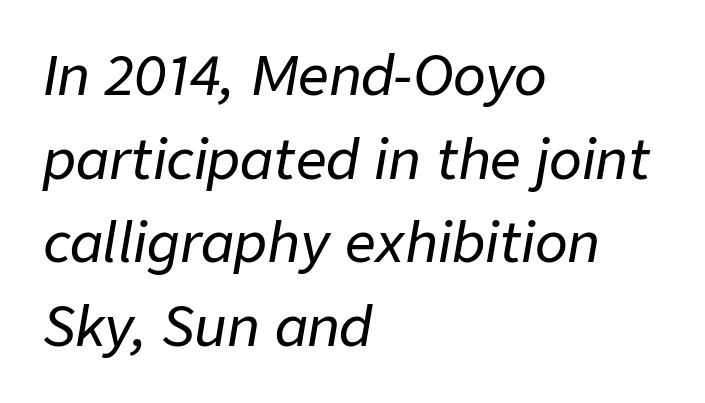
These lines are rendered in a variable-pitch font. Bare-footed words on every line. The vertical gap from one line to the next is medium. The compositor pushed each line to the left boundary.
